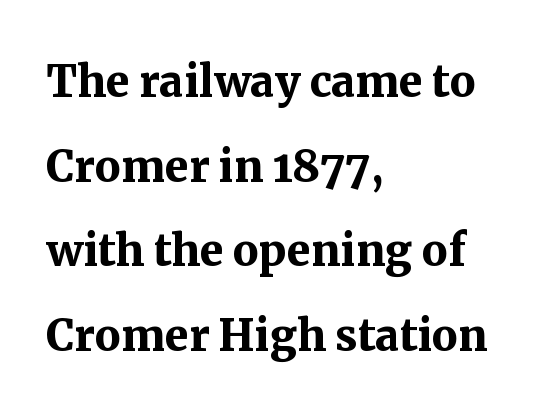
Q: Is the text bold? A: Yes.
Q: Is the text italic (slanted)? A: No, it is upright.
Q: Is the typeface a serif or a sans-serif typeface? A: Serif.
Q: Is the text underlined? A: No.
Q: How is the paragraph aligned? A: Left-aligned.
Q: Is the spacing between letters normal or unusually wide? A: Normal.
Q: Is the spacing between lines tight, normal or loose? A: Normal.
Q: Width (condensed, normal, or wide)? A: Normal.
Q: Stroke contrast? A: Medium.
Q: x-height? A: Medium.
Q: Monospaced? A: No.
